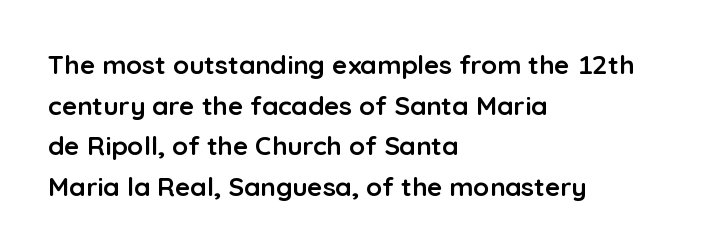
The image shows 26 px bold type, upright; set left-aligned, normal line spacing (1.56x), normal letter spacing, not underlined.
